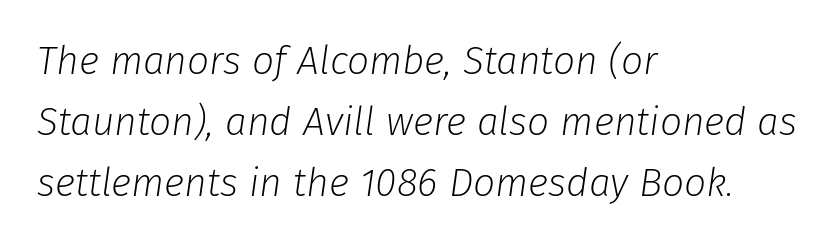
The image shows 39 px light type, italic (leaning right); set left-aligned, normal line spacing (1.56x), normal letter spacing, not underlined; low stroke contrast and a medium x-height.
